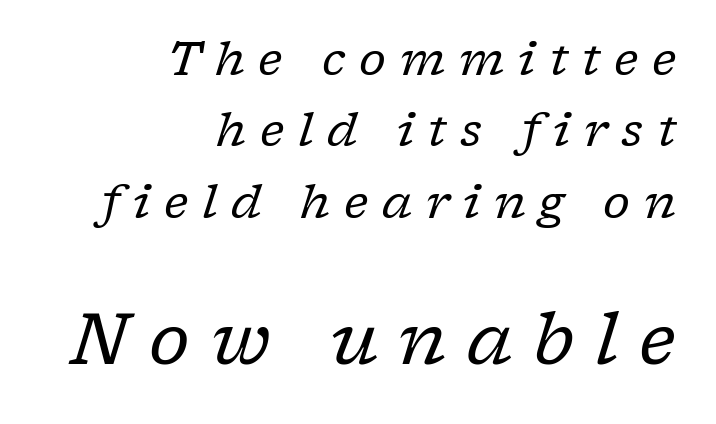
The image shows 71 px regular-weight serif type, italic (leaning right); set right-aligned, normal line spacing (1.52x), unusually wide letter spacing (+0.29 em), not underlined; the second (bottom) block is 1.51x larger; low stroke contrast and a medium x-height.
